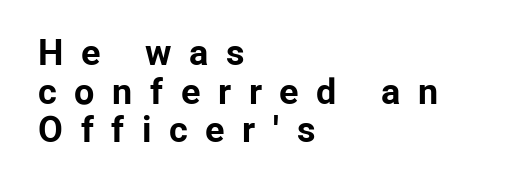
{"serif": "no", "italic": "no", "bold": "yes", "weight": "bold", "width": "normal", "stroke_contrast": "low", "x_height": "medium", "monospaced": "no", "underline": "no", "align": "left", "line_spacing": "tight", "line_spacing_ratio": 1.07, "letter_spacing": "wide", "letter_spacing_em": 0.49, "glyph_px": 36}
